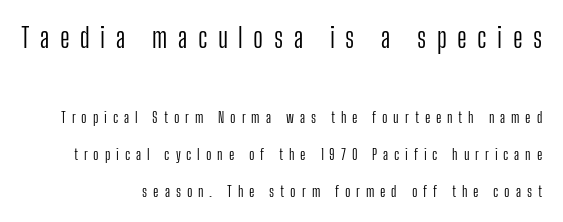
Q: Is the text bold? A: No.
Q: Is the text italic (slanted)? A: No, it is upright.
Q: Is the text underlined? A: No.
Q: How is the paragraph aligned? A: Right-aligned.
Q: Is the spacing between letters normal or unusually wide? A: Unusually wide.
Q: Is the spacing between lines tight, normal or loose? A: Loose.
Q: Which block of text is set in a larger size, the first (top) or the second (bottom)? A: The first (top) one.
